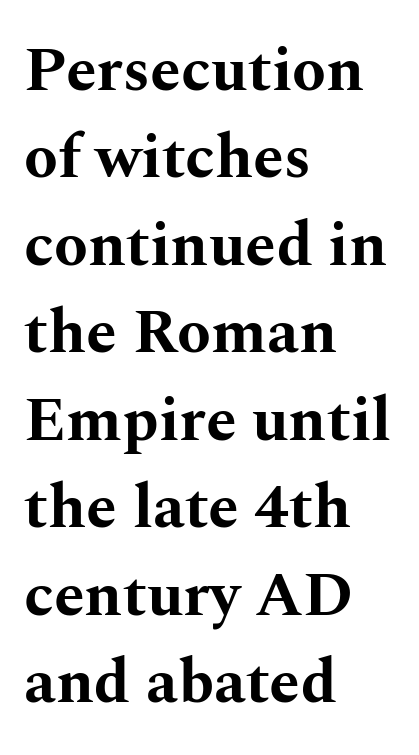
{"serif": "yes", "italic": "no", "bold": "yes", "weight": "bold", "width": "wide", "stroke_contrast": "medium", "x_height": "medium", "monospaced": "no", "underline": "no", "align": "left", "line_spacing": "normal", "line_spacing_ratio": 1.41, "letter_spacing": "normal", "letter_spacing_em": 0.0, "glyph_px": 62}
